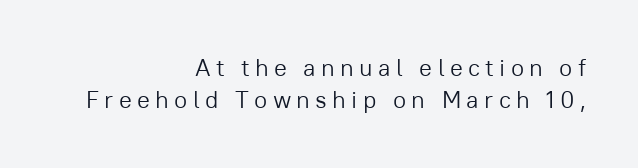
{"italic": "no", "bold": "no", "underline": "no", "align": "right", "line_spacing": "normal", "line_spacing_ratio": 1.35, "letter_spacing": "wide", "letter_spacing_em": 0.22, "glyph_px": 24}
